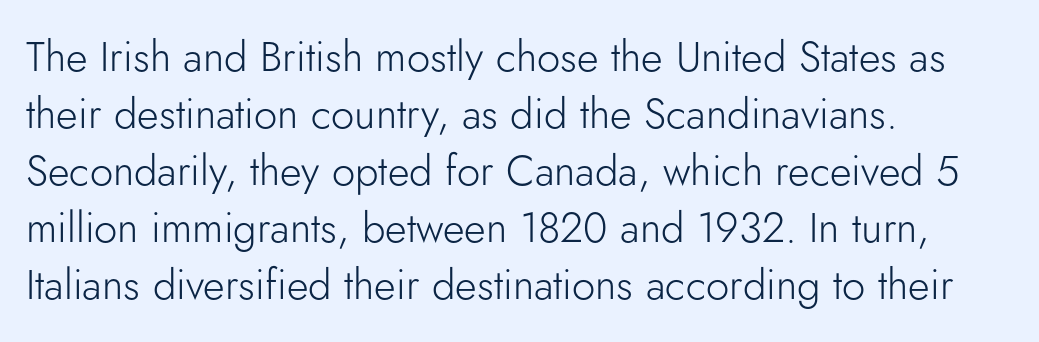
Q: Is the text bold? A: No.
Q: Is the text italic (slanted)? A: No, it is upright.
Q: Is the typeface a serif or a sans-serif typeface? A: Sans-serif.
Q: Is the text underlined? A: No.
Q: How is the paragraph aligned? A: Left-aligned.
Q: Is the spacing between letters normal or unusually wide? A: Normal.
Q: Is the spacing between lines tight, normal or loose? A: Normal.
Q: Width (condensed, normal, or wide)? A: Normal.
Q: Stroke contrast? A: Low.
Q: x-height? A: Small.
Q: Monospaced? A: No.
